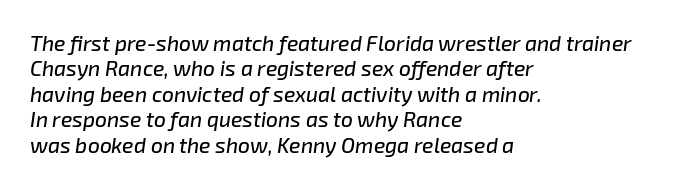
Q: Is the text italic (slanted)? A: Yes, it leans right by about 8 degrees.
Q: Is the text underlined? A: No.
Q: How is the paragraph aligned? A: Left-aligned.
Q: Is the spacing between letters normal or unusually wide? A: Normal.
